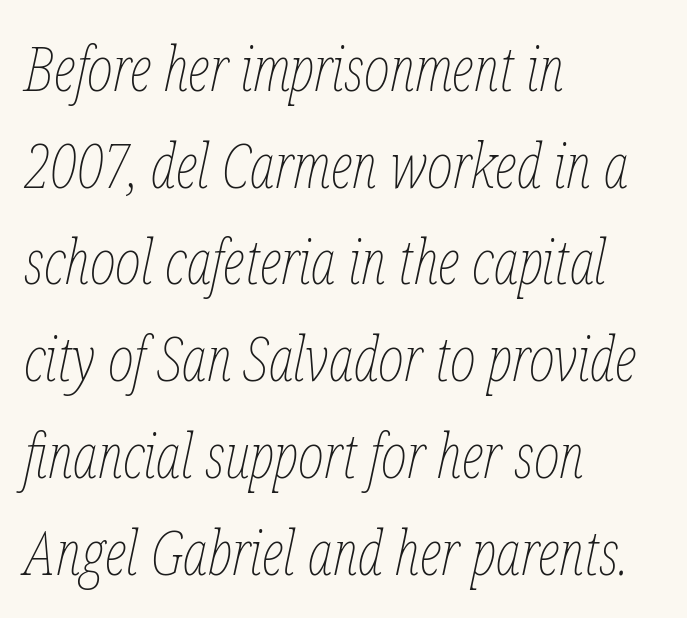
{"italic": "yes", "lean": "right", "slant_degrees": 12, "bold": "no", "weight": "thin", "width": "condensed", "stroke_contrast": "low", "x_height": "medium", "monospaced": "no", "underline": "no", "align": "left", "line_spacing": "normal", "line_spacing_ratio": 1.56, "letter_spacing": "normal", "letter_spacing_em": 0.0, "glyph_px": 62}
